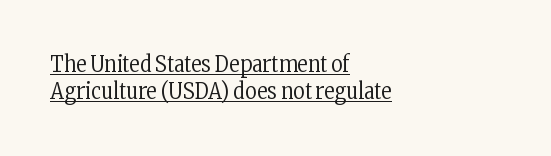
Q: Is the text bold? A: No.
Q: Is the text italic (slanted)? A: No, it is upright.
Q: Is the text underlined? A: Yes.
Q: How is the paragraph aligned? A: Left-aligned.
Q: Is the spacing between letters normal or unusually wide? A: Normal.
